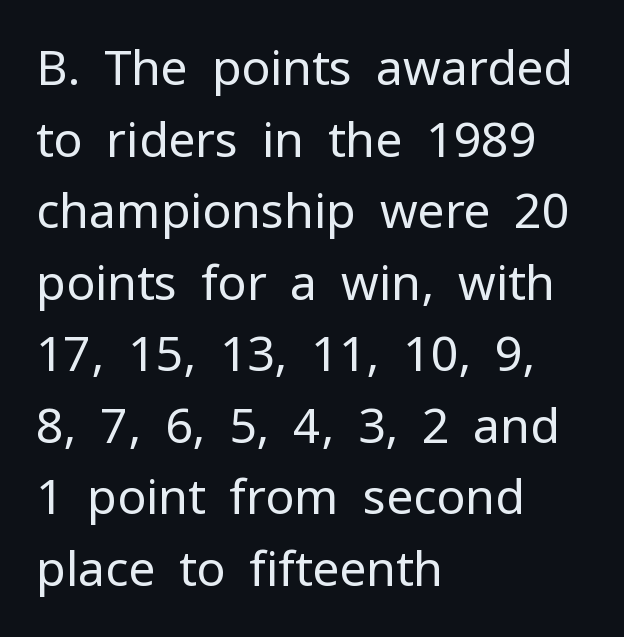
{"serif": "no", "italic": "no", "bold": "no", "weight": "regular", "width": "normal", "stroke_contrast": "low", "x_height": "medium", "monospaced": "no", "underline": "no", "align": "left", "line_spacing": "normal", "line_spacing_ratio": 1.49, "letter_spacing": "normal", "letter_spacing_em": 0.0, "glyph_px": 48}
